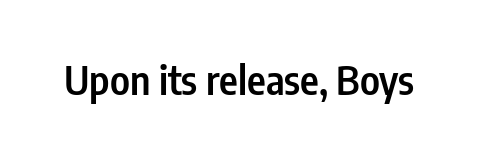
{"serif": "no", "italic": "no", "bold": "semi", "weight": "semibold", "width": "condensed", "stroke_contrast": "low", "x_height": "medium", "monospaced": "no", "underline": "no", "letter_spacing": "normal", "letter_spacing_em": 0.0, "glyph_px": 40}
